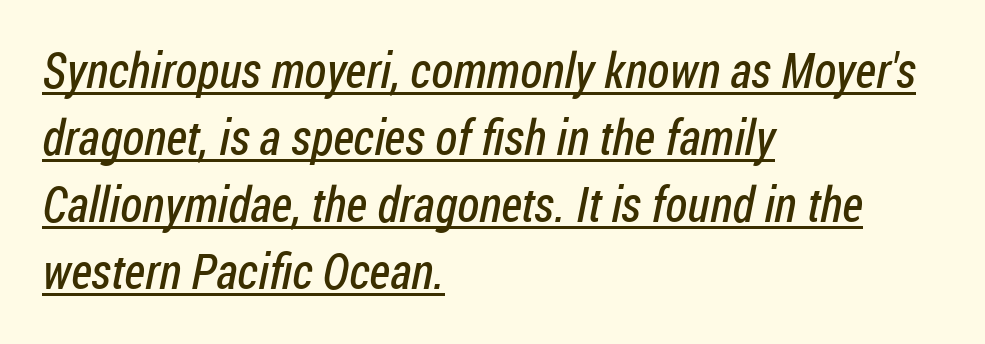
Horizontal bands of white between lines are of average thickness. The setting favours the left margin, as ordinary paragraphs usually do. Nothing unusual about the tracking: characters are spaced as the font intends. Note the varied advance widths — an 'i' is clearly narrower than an 'm'. A sans-serif font was chosen for this passage. Weight class: somewhere from thin through regular.
